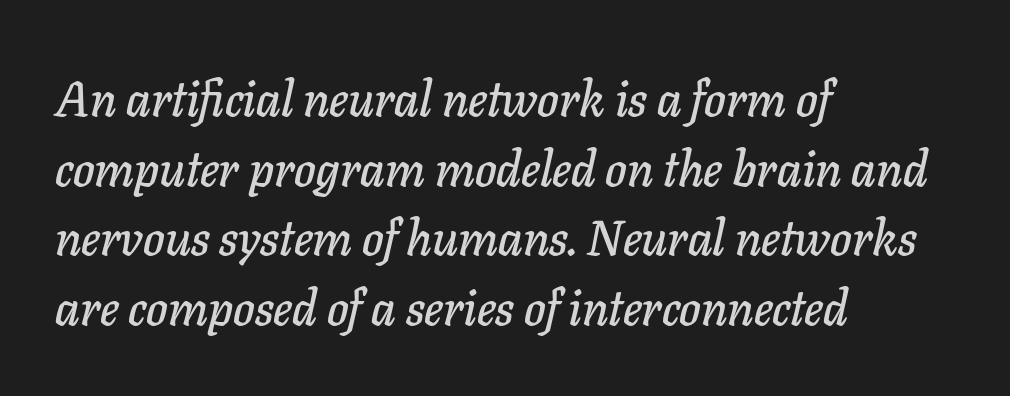
Q: Is the text italic (slanted)? A: Yes, it leans right by about 11 degrees.
Q: Is the text underlined? A: No.
Q: How is the paragraph aligned? A: Left-aligned.
Q: Is the spacing between letters normal or unusually wide? A: Normal.
Q: Is the spacing between lines tight, normal or loose? A: Normal.
Q: Width (condensed, normal, or wide)? A: Normal.
Q: Stroke contrast? A: Low.
Q: x-height? A: Medium.
Q: Monospaced? A: No.
